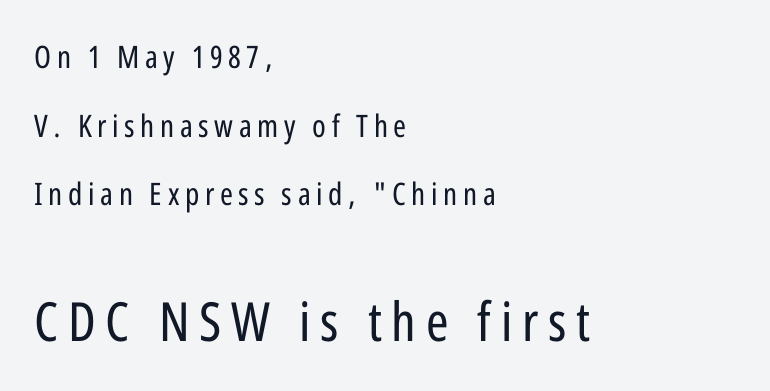
{"serif": "no", "italic": "no", "bold": "no", "weight": "regular", "width": "condensed", "stroke_contrast": "low", "x_height": "medium", "monospaced": "no", "underline": "no", "align": "left", "line_spacing": "loose", "line_spacing_ratio": 2.21, "larger_block": "second", "size_ratio": 1.74, "glyph_px": 54}
